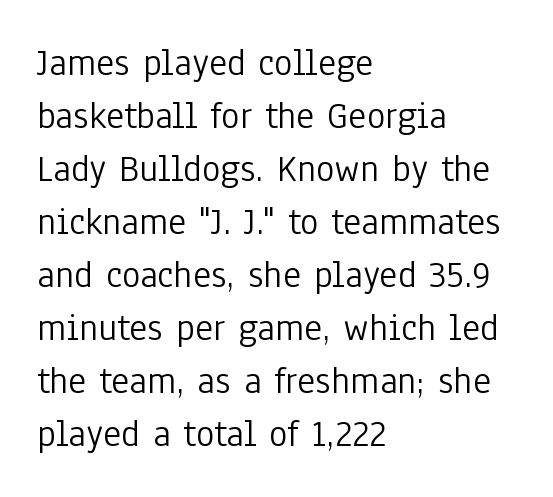
The image shows 39 px light, condensed sans-serif type, upright; set left-aligned, normal line spacing (1.36x), normal letter spacing, not underlined; low stroke contrast and a medium x-height.
